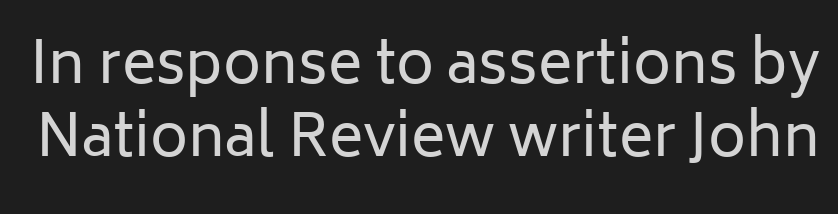
Q: Is the text bold? A: No.
Q: Is the text italic (slanted)? A: No, it is upright.
Q: Is the typeface a serif or a sans-serif typeface? A: Sans-serif.
Q: Is the text underlined? A: No.
Q: Is the spacing between letters normal or unusually wide? A: Normal.
Q: Is the spacing between lines tight, normal or loose? A: Normal.
Q: Width (condensed, normal, or wide)? A: Normal.
Q: Stroke contrast? A: Low.
Q: x-height? A: Medium.
Q: Monospaced? A: No.
